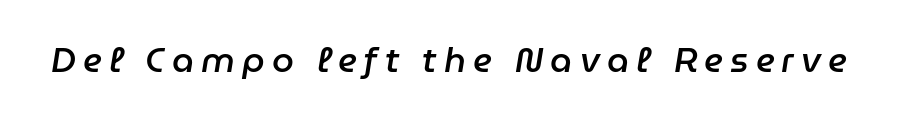
{"italic": "yes", "lean": "right", "slant_degrees": 9, "bold": "semi", "weight": "semibold", "width": "normal", "stroke_contrast": "low", "x_height": "medium", "monospaced": "no", "underline": "no", "letter_spacing": "wide", "letter_spacing_em": 0.2, "glyph_px": 35}
